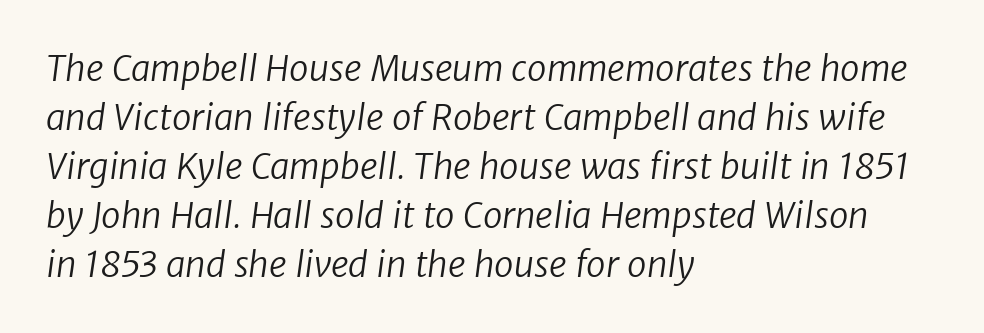
A sans-serif font was chosen for this passage. Looks like regular typesetting: each glyph gets only the width it needs. These lines sit exactly where default settings would place them. Bold? No — there's no thickening of the strokes. The text block is weighted toward the left margin, trailing off unevenly rightward. There is no visible air inserted between adjacent glyphs.
